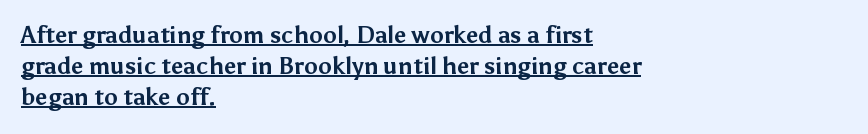
{"italic": "no", "bold": "yes", "underline": "yes", "align": "left", "line_spacing": "normal", "line_spacing_ratio": 1.35, "letter_spacing": "normal", "letter_spacing_em": 0.0, "glyph_px": 23}
